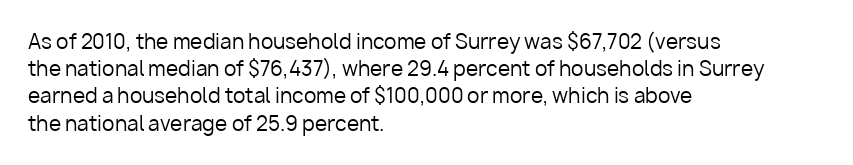
The image shows 20 px text type, upright; set left-aligned, normal line spacing (1.36x), normal letter spacing, not underlined.
